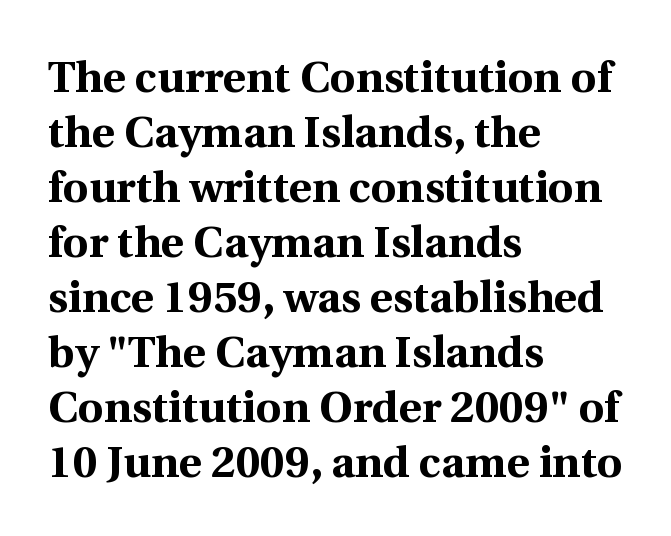
{"serif": "yes", "italic": "no", "bold": "yes", "weight": "bold", "width": "normal", "x_height": "medium", "monospaced": "no", "underline": "no", "align": "left", "line_spacing": "normal", "line_spacing_ratio": 1.25, "letter_spacing": "normal", "letter_spacing_em": 0.0, "glyph_px": 44}
